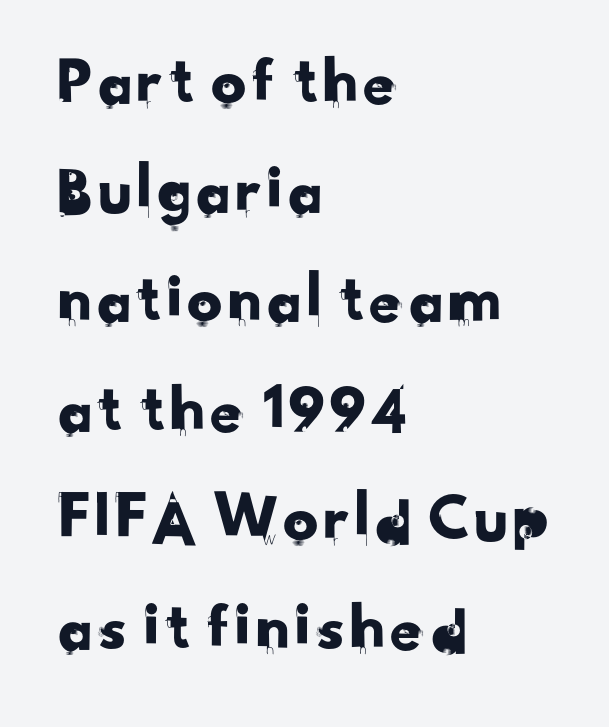
The image shows 70 px sans-serif type; set left-aligned, normal line spacing (1.56x), normal letter spacing, not underlined; low stroke contrast and a small x-height.
